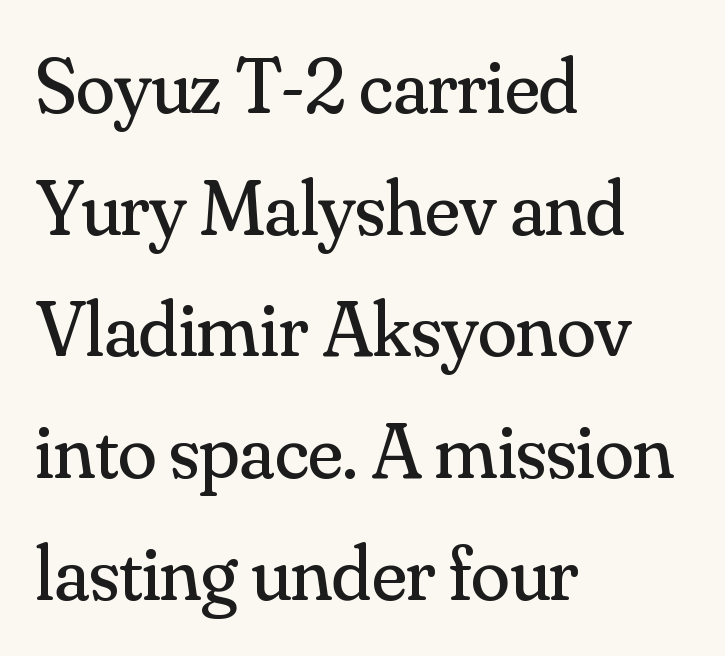
The image shows 79 px regular-weight serif type, upright; set left-aligned, normal line spacing (1.54x), normal letter spacing, not underlined; medium stroke contrast and a small x-height.
